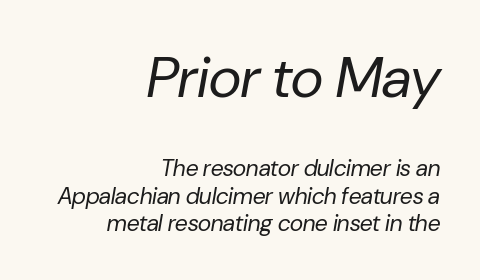
Rendered with sloped, italic letterforms. Proportional: the letters do not fall into vertical columns. Unmarked baselines from the first word to the last. The designer gave the opening block more size than the closing block. Short and long lines alike share a common ending point at right.
